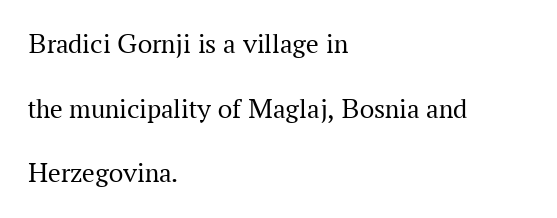
Q: Is the text bold? A: No.
Q: Is the text italic (slanted)? A: No, it is upright.
Q: Is the typeface a serif or a sans-serif typeface? A: Serif.
Q: Is the text underlined? A: No.
Q: How is the paragraph aligned? A: Left-aligned.
Q: Is the spacing between letters normal or unusually wide? A: Normal.
Q: Is the spacing between lines tight, normal or loose? A: Loose.
Q: Width (condensed, normal, or wide)? A: Normal.
Q: Stroke contrast? A: Medium.
Q: x-height? A: Medium.
Q: Monospaced? A: No.
